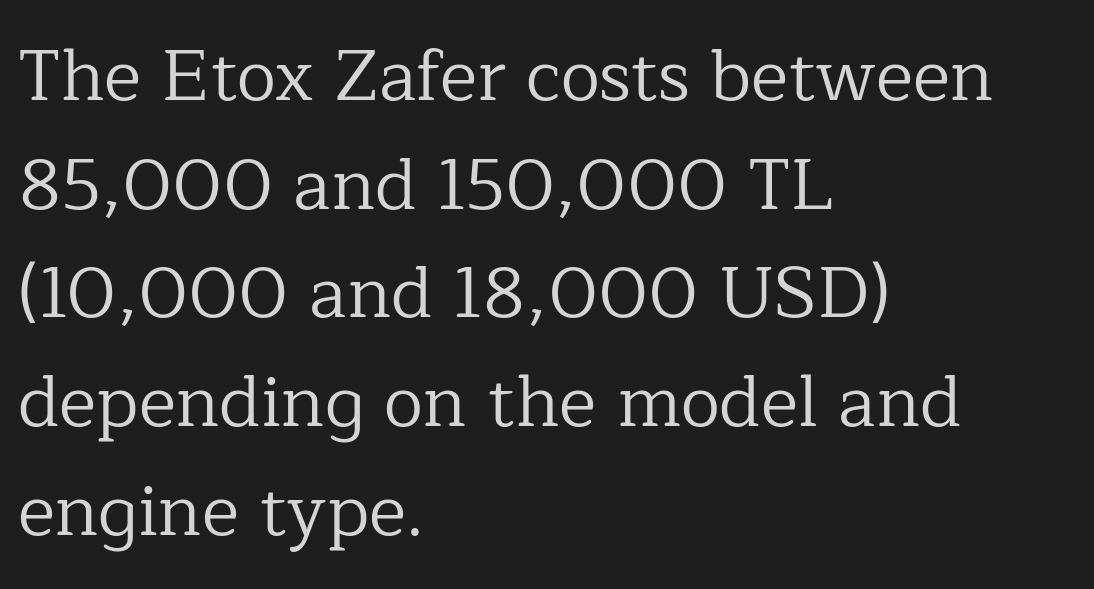
Q: Is the text bold? A: No.
Q: Is the text italic (slanted)? A: No, it is upright.
Q: Is the typeface a serif or a sans-serif typeface? A: Serif.
Q: Is the text underlined? A: No.
Q: How is the paragraph aligned? A: Left-aligned.
Q: Is the spacing between letters normal or unusually wide? A: Normal.
Q: Is the spacing between lines tight, normal or loose? A: Normal.
Q: Width (condensed, normal, or wide)? A: Normal.
Q: Stroke contrast? A: Low.
Q: x-height? A: Medium.
Q: Monospaced? A: No.
